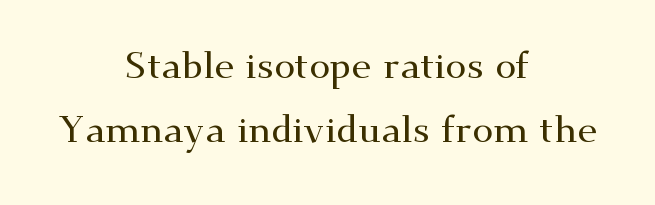
Q: Is the text italic (slanted)? A: No, it is upright.
Q: Is the typeface a serif or a sans-serif typeface? A: Serif.
Q: Is the text underlined? A: No.
Q: How is the paragraph aligned? A: Centered.
Q: Is the spacing between letters normal or unusually wide? A: Normal.
Q: Is the spacing between lines tight, normal or loose? A: Normal.
Q: Width (condensed, normal, or wide)? A: Wide.
Q: Stroke contrast? A: Medium.
Q: x-height? A: Small.
Q: Monospaced? A: No.
